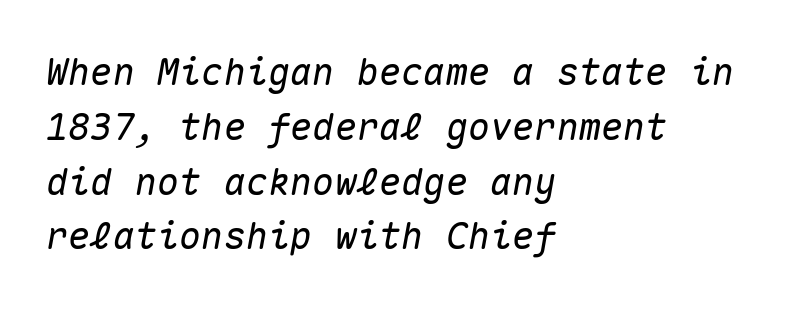
The image shows 37 px text type, italic (leaning right), monospaced; set left-aligned, normal line spacing (1.48x), normal letter spacing, not underlined; medium stroke contrast and a medium x-height.
